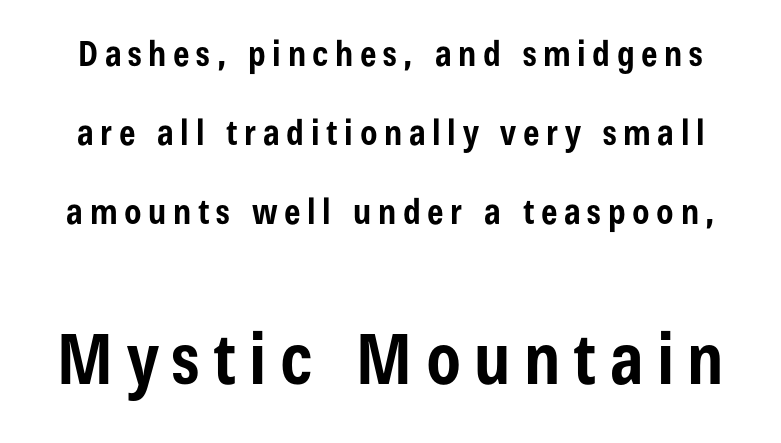
Q: Is the text bold? A: Yes.
Q: Is the text italic (slanted)? A: No, it is upright.
Q: Is the typeface a serif or a sans-serif typeface? A: Sans-serif.
Q: Is the text underlined? A: No.
Q: Is the spacing between lines tight, normal or loose? A: Loose.
Q: Which block of text is set in a larger size, the first (top) or the second (bottom)? A: The second (bottom) one.
Q: Width (condensed, normal, or wide)? A: Condensed.
Q: Stroke contrast? A: Low.
Q: x-height? A: Medium.
Q: Monospaced? A: No.
